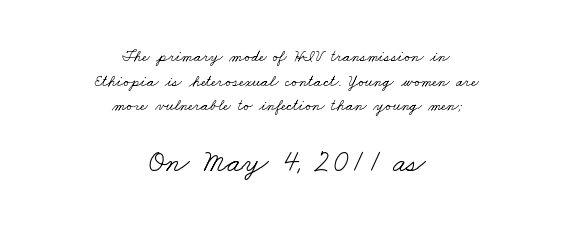
{"serif": "yes", "bold": "no", "weight": "light", "width": "wide", "stroke_contrast": "low", "x_height": "small", "monospaced": "no", "underline": "no", "align": "center", "line_spacing": "normal", "line_spacing_ratio": 1.54, "letter_spacing": "normal", "letter_spacing_em": 0.0, "larger_block": "second", "size_ratio": 1.94, "glyph_px": 31}
